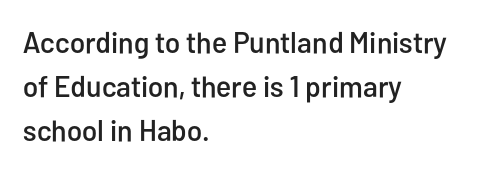
Unlike italic type, these characters show no tilt at all. Nope, no serifs anywhere on these letters. Honestly, the row spacing looks completely unremarkable. Inter-character spacing is left at the font's built-in metrics.
